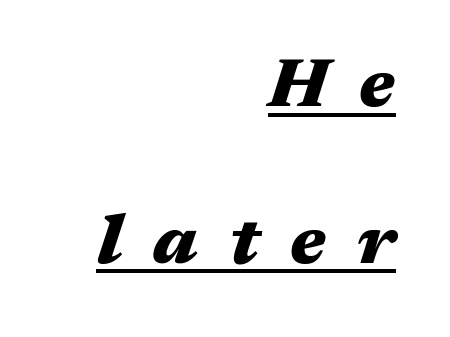
Q: Is the text bold? A: Yes.
Q: Is the text italic (slanted)? A: Yes, it leans right by about 17 degrees.
Q: Is the text underlined? A: Yes.
Q: How is the paragraph aligned? A: Right-aligned.
Q: Is the spacing between letters normal or unusually wide? A: Unusually wide.
Q: Is the spacing between lines tight, normal or loose? A: Loose.
Q: Width (condensed, normal, or wide)? A: Wide.
Q: Stroke contrast? A: Medium.
Q: x-height? A: Medium.
Q: Monospaced? A: No.
